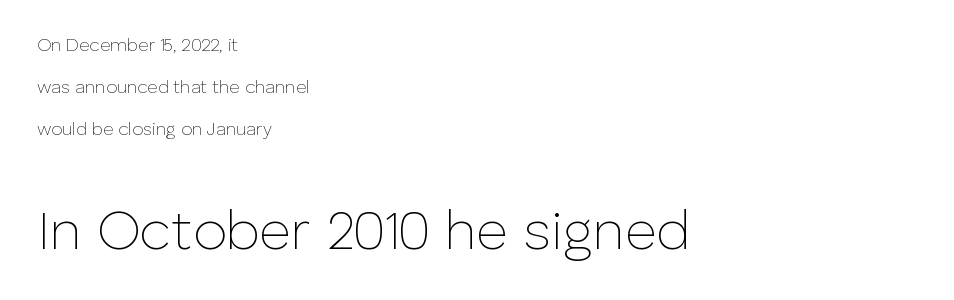
{"serif": "no", "italic": "no", "bold": "no", "weight": "thin", "width": "normal", "stroke_contrast": "low", "x_height": "medium", "monospaced": "no", "underline": "no", "align": "left", "line_spacing": "loose", "line_spacing_ratio": 2.33, "letter_spacing": "normal", "letter_spacing_em": 0.0, "larger_block": "second", "size_ratio": 3.06, "glyph_px": 55}
